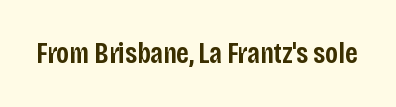
Serifs: no, the terminals of the letterforms are clean. If you drew a line through each stem, it would be perfectly vertical. The passage shown is typed in a proportional face where columns would drift. This is the in-between weight designers call semibold or demi. Clear beneath every line of the passage.
